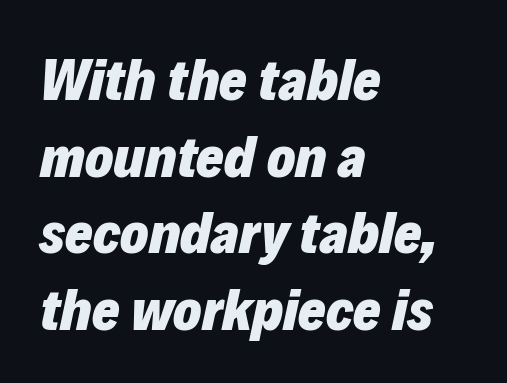
These lines stack with their left ends in a neat column. A typesetter would call this proportional, since set widths differ per character. Check the space under the baseline: it is left empty. Each new line begins a customary step beneath the previous one. In terms of weight, the rendering is a true, heavy bold. Look at the tracking — it's just the regular setting, nothing added.
